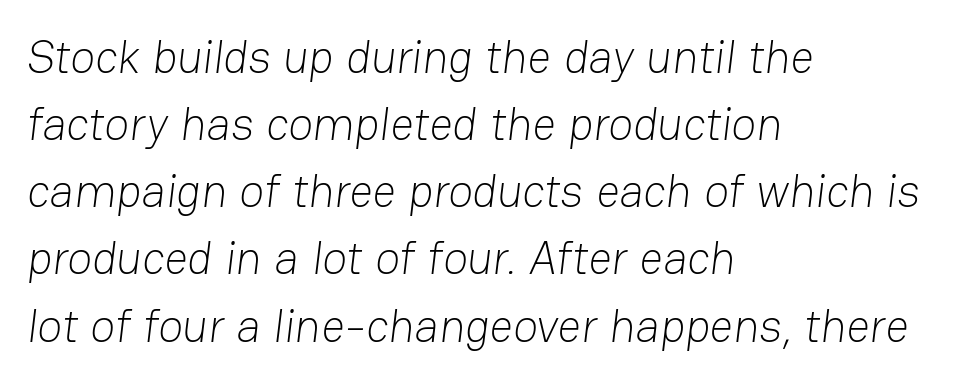
Honestly, there is no underline to notice here at all. Proportional: the letters do not fall into vertical columns. A typesetter would call this leading conventional body-copy spacing. The face used here is a sans, in the tradition of grotesques and geometrics.
